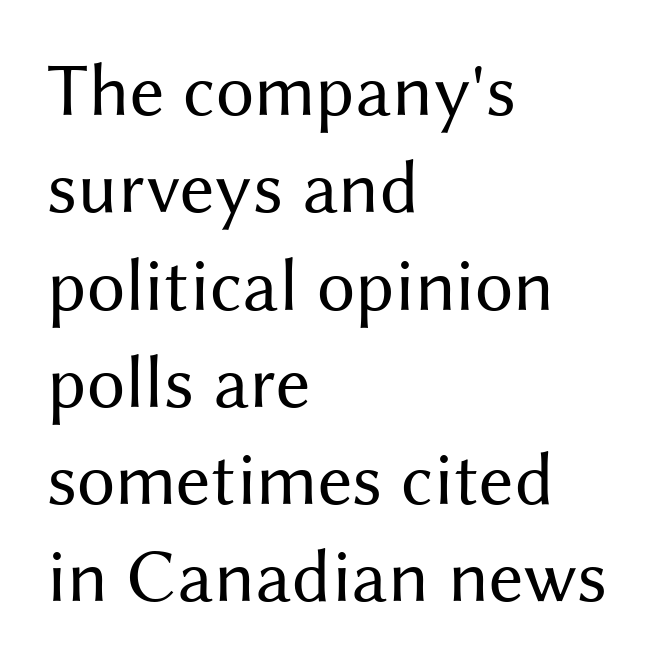
Q: Is the text bold? A: No.
Q: Is the text italic (slanted)? A: No, it is upright.
Q: Is the typeface a serif or a sans-serif typeface? A: Sans-serif.
Q: Is the text underlined? A: No.
Q: How is the paragraph aligned? A: Left-aligned.
Q: Is the spacing between letters normal or unusually wide? A: Normal.
Q: Is the spacing between lines tight, normal or loose? A: Normal.
Q: Width (condensed, normal, or wide)? A: Normal.
Q: Stroke contrast? A: Medium.
Q: x-height? A: Medium.
Q: Monospaced? A: No.
